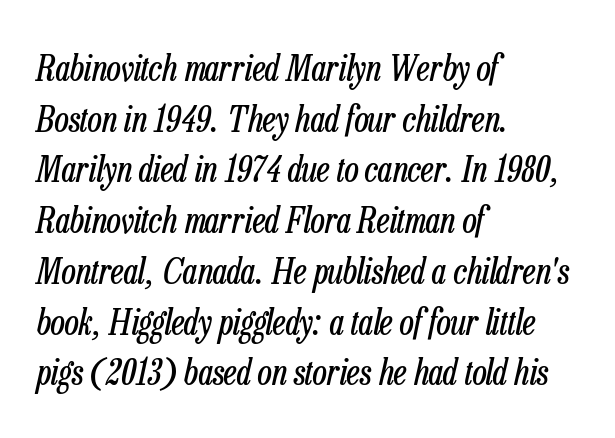
{"italic": "yes", "lean": "right", "slant_degrees": 13, "bold": "no", "weight": "regular", "width": "condensed", "stroke_contrast": "low", "x_height": "medium", "monospaced": "no", "underline": "no", "align": "left", "line_spacing": "normal", "line_spacing_ratio": 1.45, "letter_spacing": "normal", "letter_spacing_em": 0.0, "glyph_px": 35}
